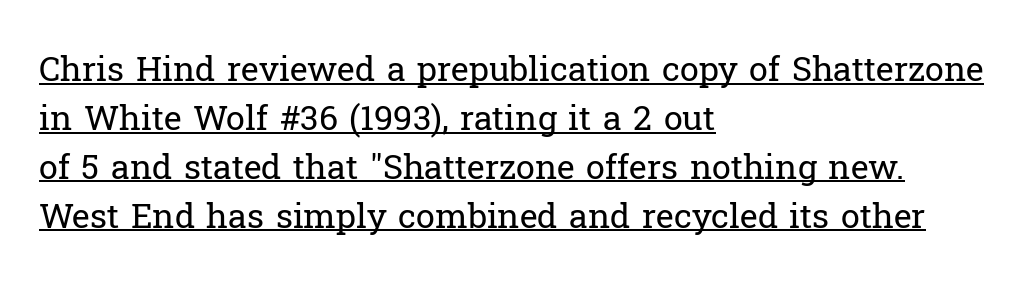
{"serif": "yes", "italic": "no", "bold": "no", "weight": "regular", "width": "normal", "stroke_contrast": "low", "x_height": "medium", "monospaced": "no", "underline": "yes", "align": "left", "line_spacing": "normal", "line_spacing_ratio": 1.44, "letter_spacing": "normal", "letter_spacing_em": 0.0, "glyph_px": 34}
